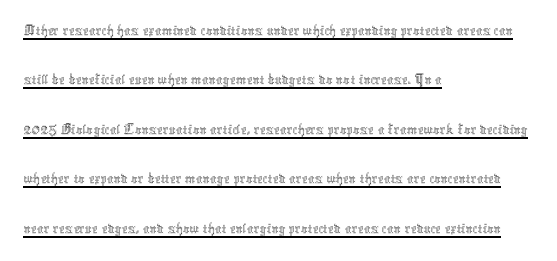
The lettering stays uniformly vertical, giving the passage a roman look. The font sits on the lighter half of the weight spectrum, regular included. In terms of leading, this rendering sits right in the middle. Layout note: lines flush left. A continuous stroke trails under the words, as in a hyperlink. Do the characters align in a grid? No, the font is proportional.
